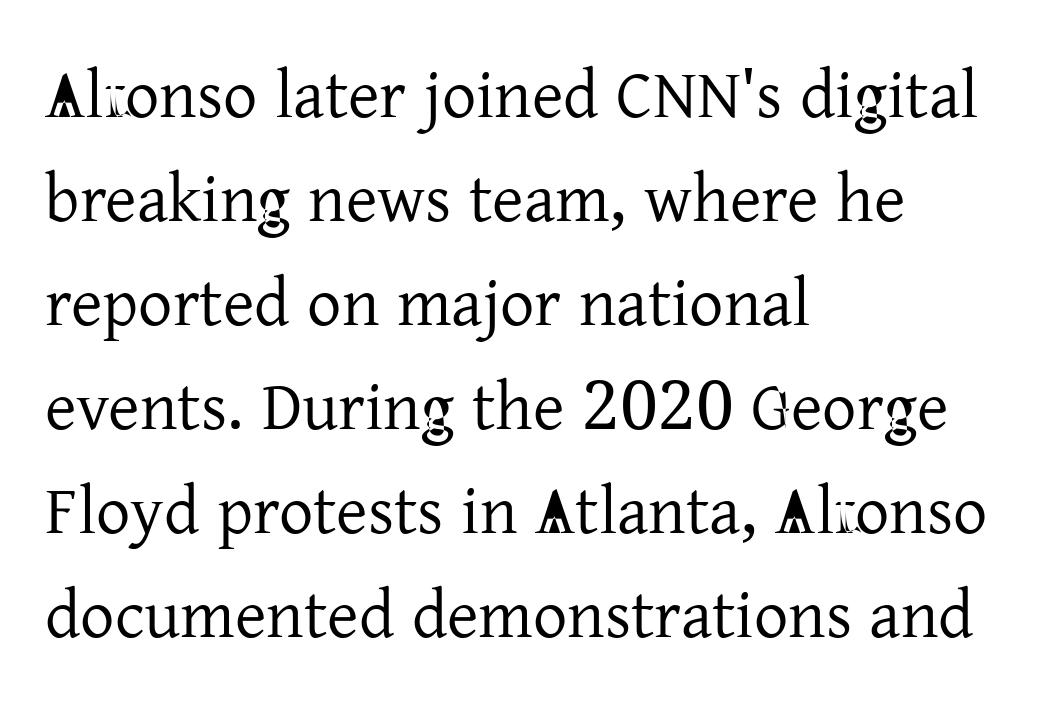
Q: Is the text bold? A: No.
Q: Is the text italic (slanted)? A: No, it is upright.
Q: Is the typeface a serif or a sans-serif typeface? A: Serif.
Q: Is the text underlined? A: No.
Q: How is the paragraph aligned? A: Left-aligned.
Q: Is the spacing between letters normal or unusually wide? A: Normal.
Q: Is the spacing between lines tight, normal or loose? A: Normal.
Q: Width (condensed, normal, or wide)? A: Normal.
Q: Stroke contrast? A: Low.
Q: x-height? A: Medium.
Q: Monospaced? A: No.
